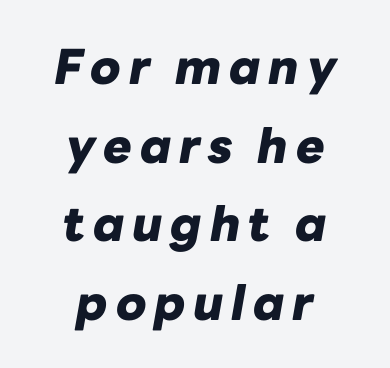
{"italic": "yes", "lean": "right", "slant_degrees": 10, "bold": "yes", "weight": "heavy", "width": "normal", "stroke_contrast": "low", "x_height": "medium", "monospaced": "no", "underline": "no", "align": "center", "line_spacing": "normal", "line_spacing_ratio": 1.64, "glyph_px": 48}
